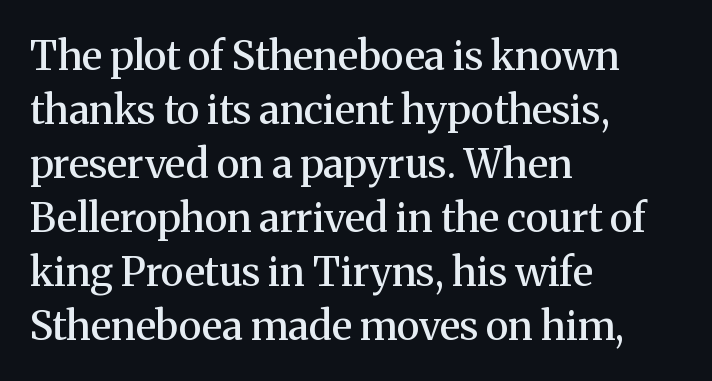
Q: Is the text bold? A: Semi-bold.
Q: Is the text italic (slanted)? A: No, it is upright.
Q: Is the typeface a serif or a sans-serif typeface? A: Serif.
Q: Is the text underlined? A: No.
Q: How is the paragraph aligned? A: Left-aligned.
Q: Is the spacing between letters normal or unusually wide? A: Normal.
Q: Is the spacing between lines tight, normal or loose? A: Normal.
Q: Width (condensed, normal, or wide)? A: Normal.
Q: Stroke contrast? A: Medium.
Q: x-height? A: Medium.
Q: Monospaced? A: No.
